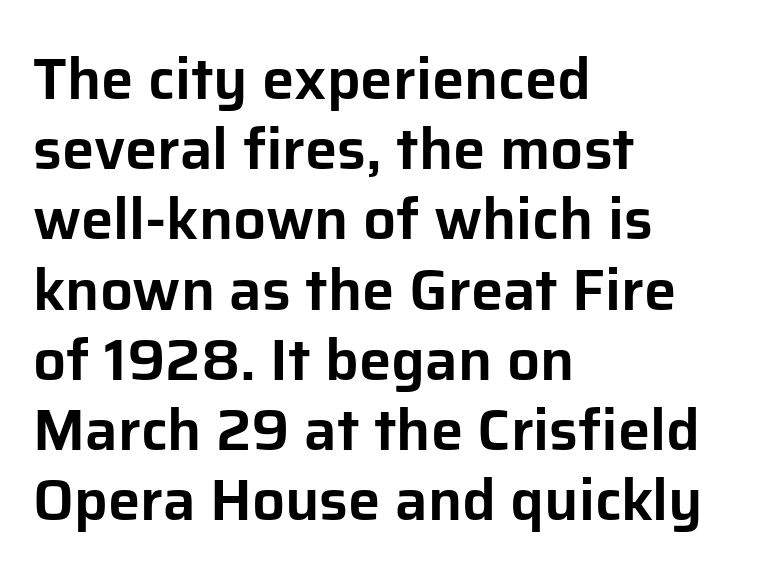
The image shows 58 px sans-serif type, upright; set left-aligned, line spacing 1.21x, normal letter spacing, not underlined; low stroke contrast and a medium x-height.
